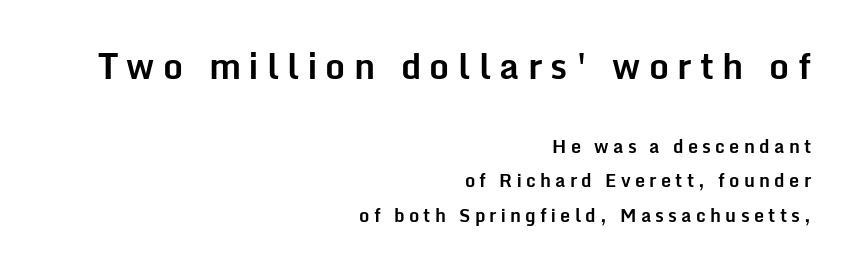
{"serif": "no", "italic": "no", "bold": "yes", "weight": "bold", "width": "normal", "stroke_contrast": "low", "x_height": "medium", "monospaced": "no", "underline": "no", "align": "right", "line_spacing": "loose", "line_spacing_ratio": 1.91, "letter_spacing": "wide", "letter_spacing_em": 0.24, "larger_block": "first", "size_ratio": 1.94, "glyph_px": 35}
